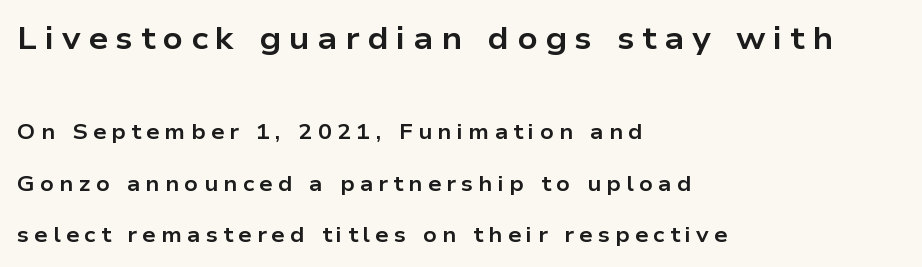
Q: Is the text bold? A: Yes.
Q: Is the text italic (slanted)? A: No, it is upright.
Q: Is the typeface a serif or a sans-serif typeface? A: Sans-serif.
Q: Is the text underlined? A: No.
Q: How is the paragraph aligned? A: Left-aligned.
Q: Is the spacing between letters normal or unusually wide? A: Unusually wide.
Q: Is the spacing between lines tight, normal or loose? A: Loose.
Q: Which block of text is set in a larger size, the first (top) or the second (bottom)? A: The first (top) one.
Q: Width (condensed, normal, or wide)? A: Wide.
Q: Stroke contrast? A: Low.
Q: x-height? A: Medium.
Q: Monospaced? A: No.
